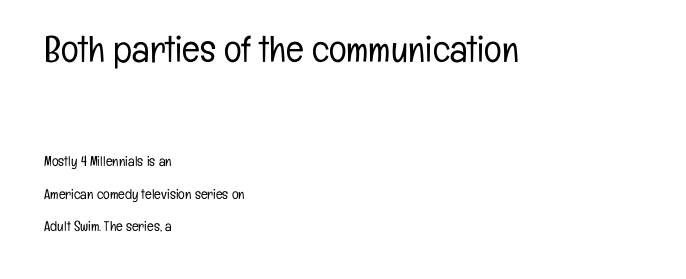
{"serif": "no", "italic": "no", "bold": "no", "weight": "light", "width": "condensed", "stroke_contrast": "low", "x_height": "medium", "monospaced": "no", "underline": "no", "align": "left", "line_spacing": "loose", "line_spacing_ratio": 2.32, "letter_spacing": "normal", "letter_spacing_em": 0.0, "larger_block": "first", "size_ratio": 2.64, "glyph_px": 37}
